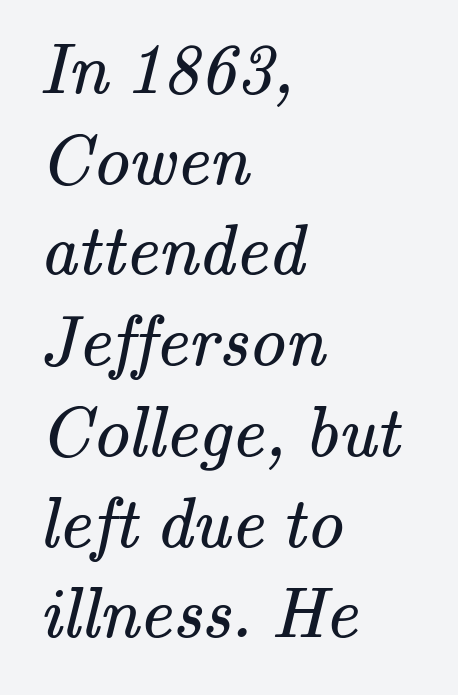
Q: Is the text bold? A: No.
Q: Is the typeface a serif or a sans-serif typeface? A: Serif.
Q: Is the text underlined? A: No.
Q: How is the paragraph aligned? A: Left-aligned.
Q: Is the spacing between letters normal or unusually wide? A: Normal.
Q: Is the spacing between lines tight, normal or loose? A: Normal.
Q: Width (condensed, normal, or wide)? A: Normal.
Q: Stroke contrast? A: Medium.
Q: x-height? A: Small.
Q: Monospaced? A: No.
